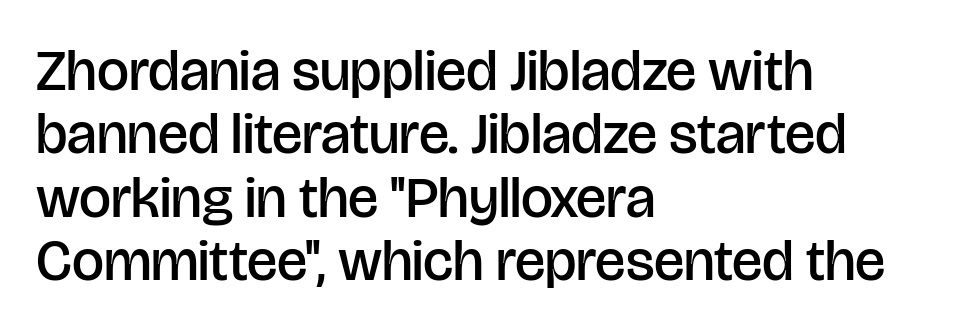
The strip under each line holds only bare page. The paragraph has a hard left edge and a soft right edge. Notice the strokes are somewhat thickened but not fully heavy: this is a semibold. In terms of leading, this rendering errs on the cramped side.
